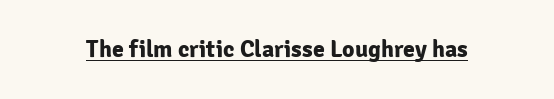
{"italic": "no", "bold": "yes", "underline": "yes", "letter_spacing": "normal", "letter_spacing_em": 0.0, "glyph_px": 24}
